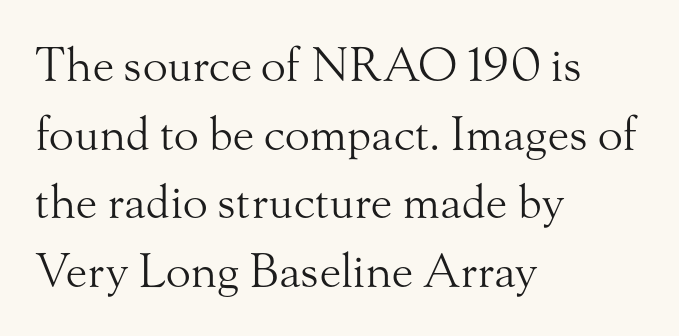
{"serif": "yes", "italic": "no", "bold": "no", "weight": "light", "width": "normal", "stroke_contrast": "medium", "x_height": "small", "monospaced": "no", "underline": "no", "align": "left", "line_spacing": "normal", "line_spacing_ratio": 1.49, "letter_spacing": "normal", "letter_spacing_em": 0.0, "glyph_px": 46}
